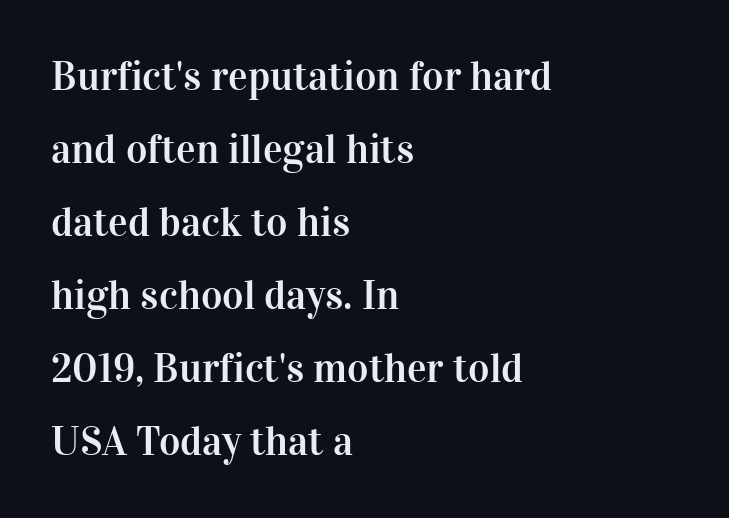
The lines in this sample share a left origin and differ only in where they stop. The designer went with a serif here, giving each stem small feet. Ascenders rise straight up at ninety degrees. Descender tails drop into unmarked territory.
